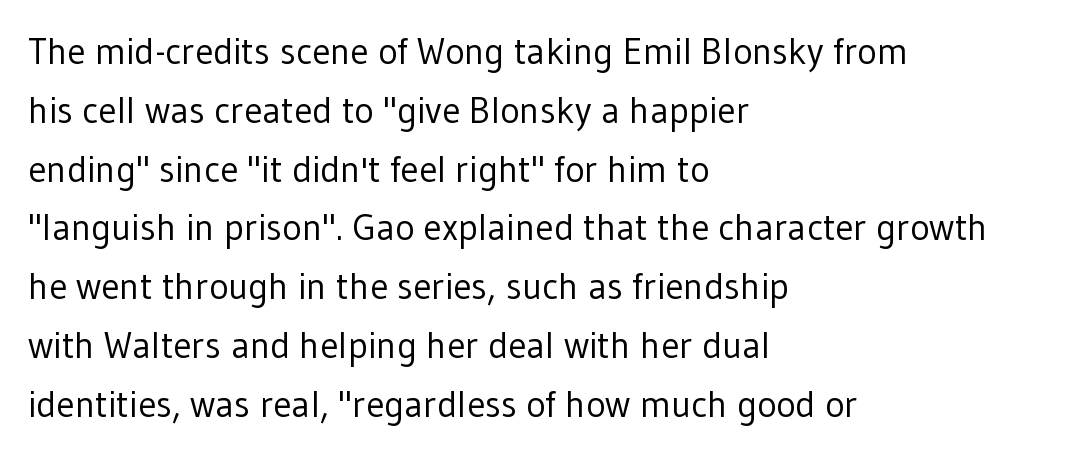
{"serif": "no", "italic": "no", "bold": "no", "weight": "regular", "width": "normal", "stroke_contrast": "low", "x_height": "medium", "monospaced": "no", "underline": "no", "align": "left", "line_spacing": "normal", "line_spacing_ratio": 1.59, "letter_spacing": "normal", "letter_spacing_em": 0.0, "glyph_px": 37}
